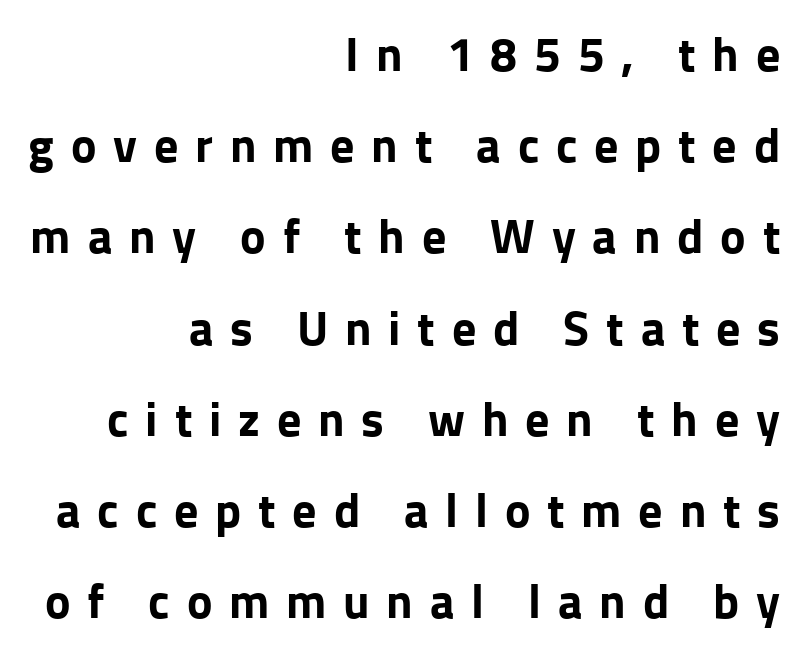
Line ends are locked; line starts wander. The passage shown is typed in a proportional face where columns would drift. The baseline area is clear. The font family rendered here belongs to the sans-serif group. The letters are bold, with thick, heavy strokes.
